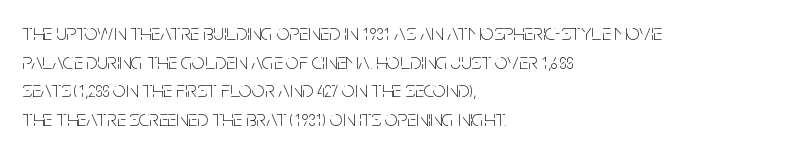
The image shows 23 px text type, upright; set left-aligned, line spacing 1.24x, normal letter spacing, not underlined.
